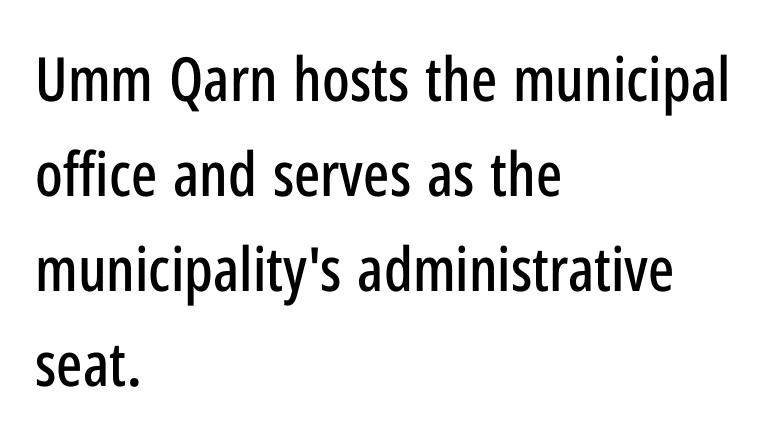
The image shows 61 px condensed sans-serif type, upright; set left-aligned, normal line spacing (1.56x), normal letter spacing, not underlined; low stroke contrast and a medium x-height.
